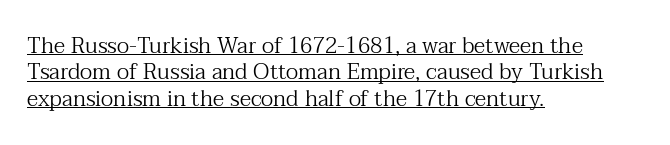
The image shows 22 px text type, upright; set left-aligned, line spacing 1.2x, normal letter spacing, underlined.
